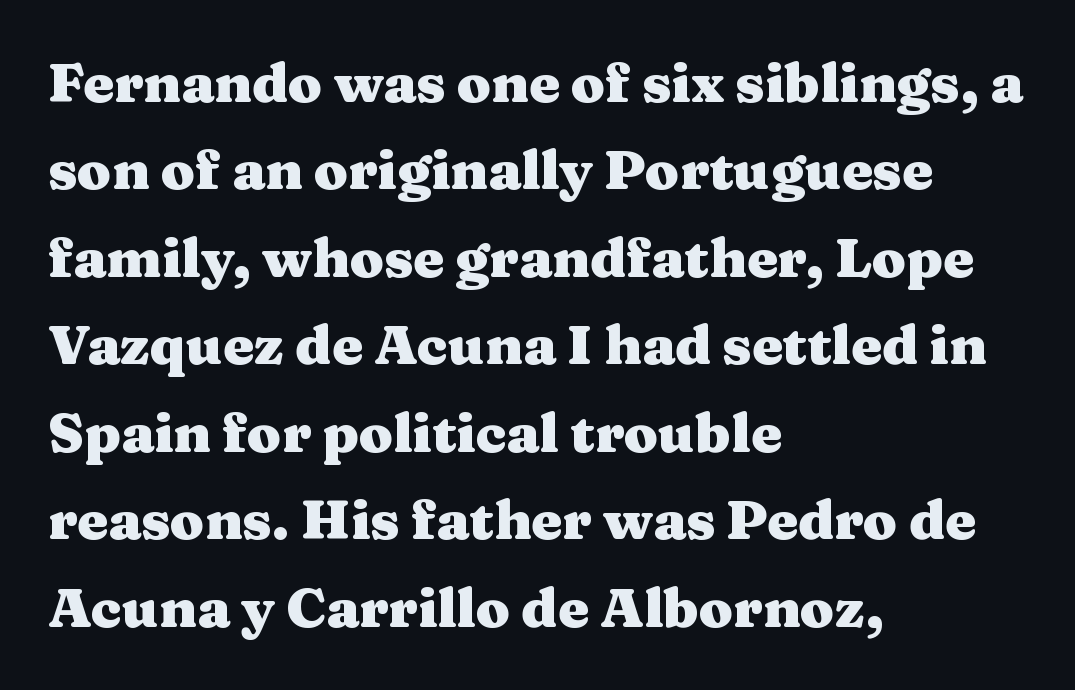
Q: Is the text bold? A: Yes.
Q: Is the text italic (slanted)? A: No, it is upright.
Q: Is the typeface a serif or a sans-serif typeface? A: Serif.
Q: Is the text underlined? A: No.
Q: How is the paragraph aligned? A: Left-aligned.
Q: Is the spacing between letters normal or unusually wide? A: Normal.
Q: Is the spacing between lines tight, normal or loose? A: Normal.
Q: Width (condensed, normal, or wide)? A: Wide.
Q: Stroke contrast? A: Medium.
Q: x-height? A: Medium.
Q: Monospaced? A: No.
